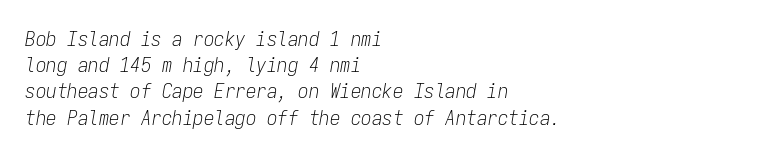
Q: Is the text bold? A: No.
Q: Is the text italic (slanted)? A: Yes, it leans right by about 9 degrees.
Q: Is the text underlined? A: No.
Q: How is the paragraph aligned? A: Left-aligned.
Q: Is the spacing between letters normal or unusually wide? A: Normal.
Q: Is the spacing between lines tight, normal or loose? A: Normal.
